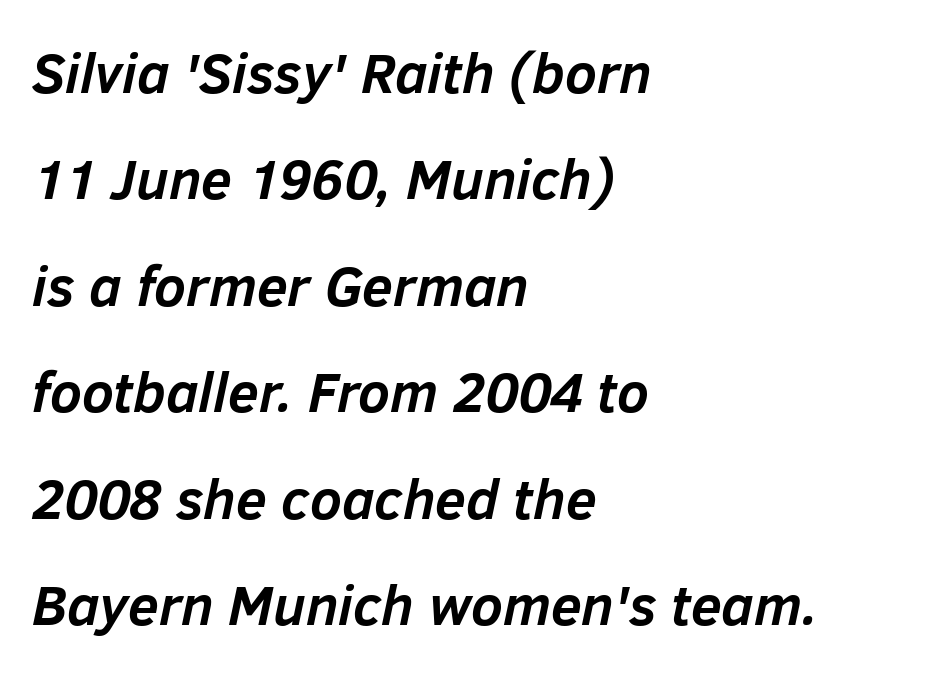
{"italic": "yes", "lean": "right", "slant_degrees": 12, "bold": "yes", "weight": "semibold", "width": "normal", "stroke_contrast": "low", "x_height": "medium", "monospaced": "no", "underline": "no", "align": "left", "line_spacing": "loose", "line_spacing_ratio": 1.9, "letter_spacing": "normal", "letter_spacing_em": 0.0, "glyph_px": 56}
